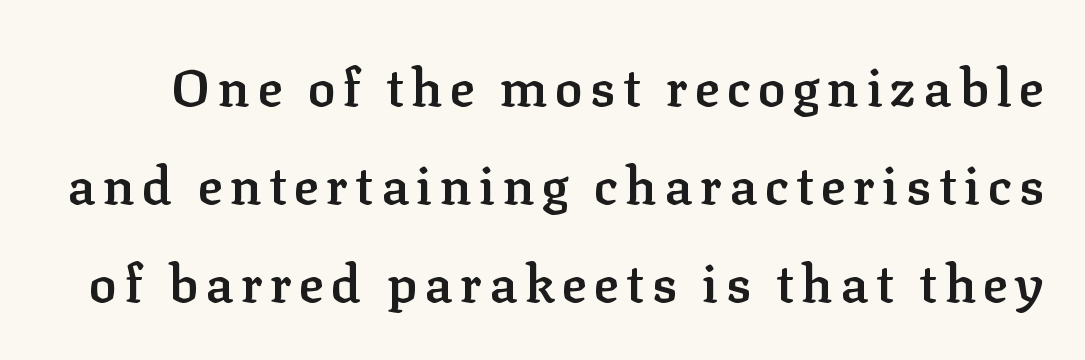
The image shows 52 px semibold serif type, upright; set line spacing 1.88x, not underlined; low stroke contrast and a medium x-height.
